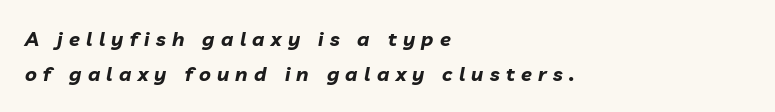
An italicized treatment has been applied to the whole sample. How heavy is the stroke? Heavy — this is a bold. Inter-character spacing is expanded well beyond the font's built-in metrics. Nobody drew a line under any word here. The rendering anchors every line to the left-hand side.
